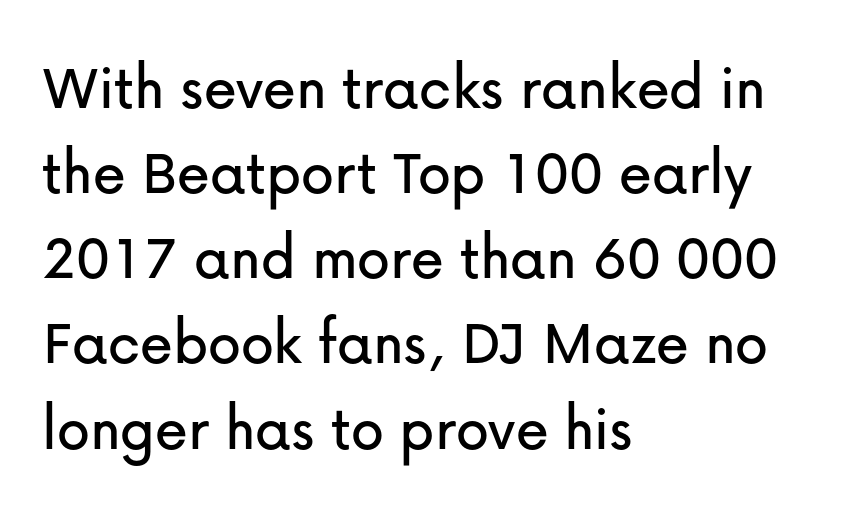
Q: Is the text italic (slanted)? A: No, it is upright.
Q: Is the typeface a serif or a sans-serif typeface? A: Sans-serif.
Q: Is the text underlined? A: No.
Q: How is the paragraph aligned? A: Left-aligned.
Q: Is the spacing between letters normal or unusually wide? A: Normal.
Q: Is the spacing between lines tight, normal or loose? A: Normal.
Q: Width (condensed, normal, or wide)? A: Normal.
Q: Stroke contrast? A: Low.
Q: x-height? A: Medium.
Q: Monospaced? A: No.
